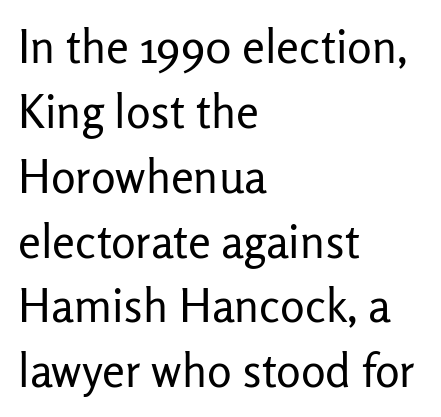
The image shows 46 px regular-weight sans-serif type, upright; set left-aligned, normal line spacing (1.41x), normal letter spacing, not underlined; low stroke contrast and a medium x-height.
